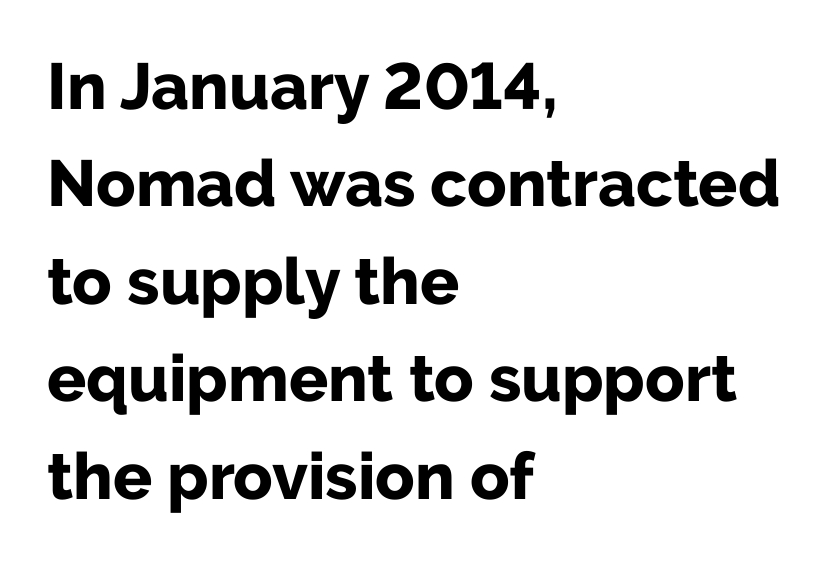
The image shows 65 px bold sans-serif type, upright; set left-aligned, normal line spacing (1.5x), normal letter spacing, not underlined; low stroke contrast and a medium x-height.
